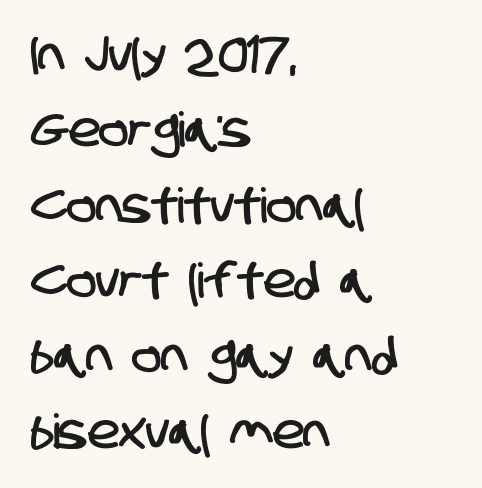
The zone under the glyphs is completely vacant. Each letter keeps its own natural width here, so spacing adapts to shape. Regarding leading, the lines here are spaced in the standard way. Standard letterfit; no display-style spreading of the glyphs. Compared with a centered layout, this one pins lines to the left instead.
